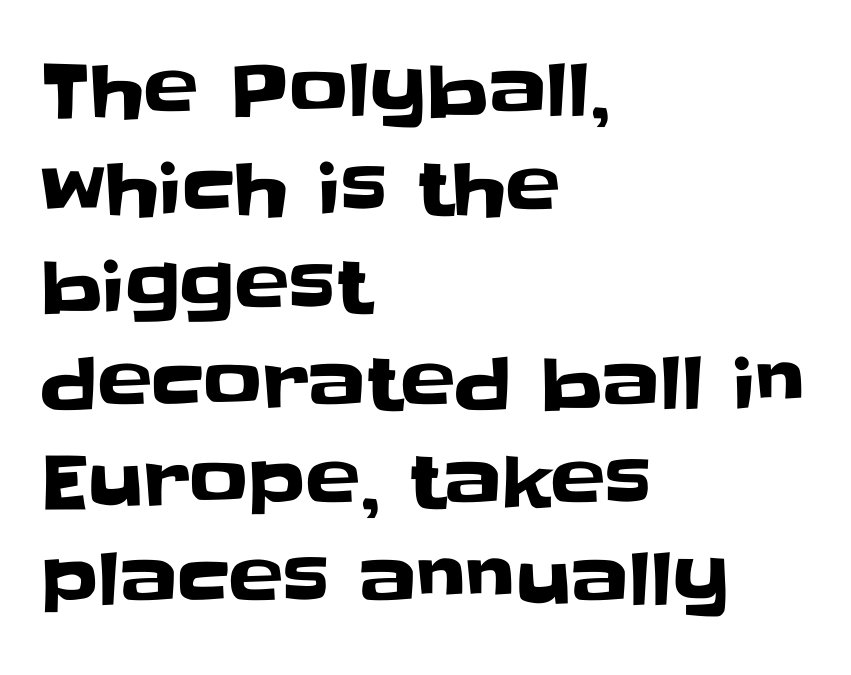
Q: Is the text italic (slanted)? A: No, it is upright.
Q: Is the typeface a serif or a sans-serif typeface? A: Sans-serif.
Q: Is the text underlined? A: No.
Q: How is the paragraph aligned? A: Left-aligned.
Q: Is the spacing between letters normal or unusually wide? A: Normal.
Q: Is the spacing between lines tight, normal or loose? A: Normal.
Q: Width (condensed, normal, or wide)? A: Normal.
Q: Stroke contrast? A: Low.
Q: x-height? A: Large.
Q: Monospaced? A: No.
